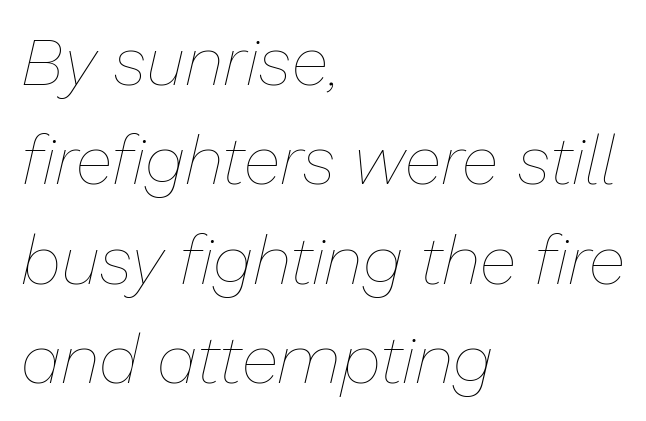
Does the copy run flush right? No — it runs flush left. On a weight scale, this lands at 450 or below. Character widths vary here, with narrow letters taking less room than wide ones. The leading is moderate, giving the passage an even texture. In terms of posture, this sample is oblique. The horizontal fit of the characters is conventional and even.
